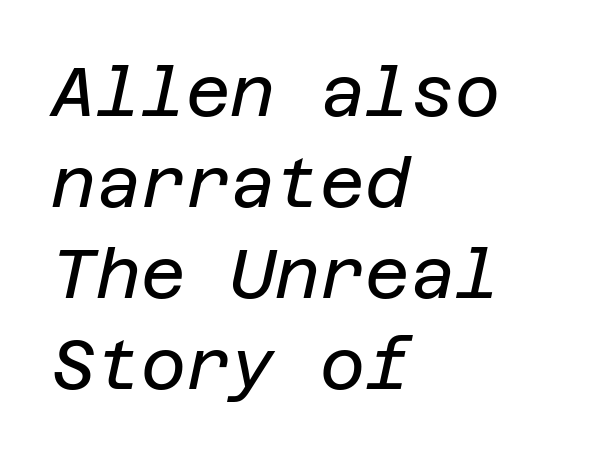
Quick note: italic. Honestly, there is no underline to notice here at all. The line texture is even and compact thanks to regular tracking. The paragraph has a hard left edge and a soft right edge. The strokes carry an ordinary text weight at most.
